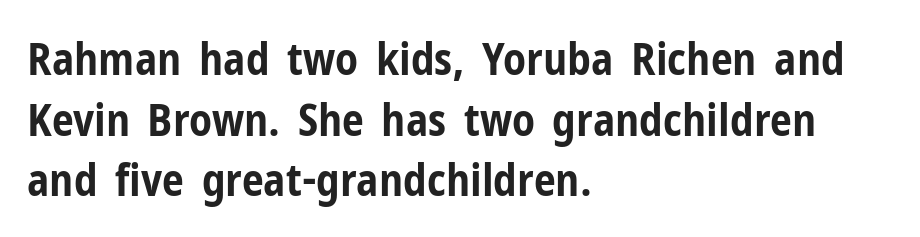
{"serif": "no", "italic": "no", "bold": "yes", "weight": "bold", "width": "condensed", "stroke_contrast": "low", "x_height": "medium", "monospaced": "no", "underline": "no", "align": "left", "line_spacing": "normal", "line_spacing_ratio": 1.38, "letter_spacing": "normal", "letter_spacing_em": 0.0, "glyph_px": 44}
